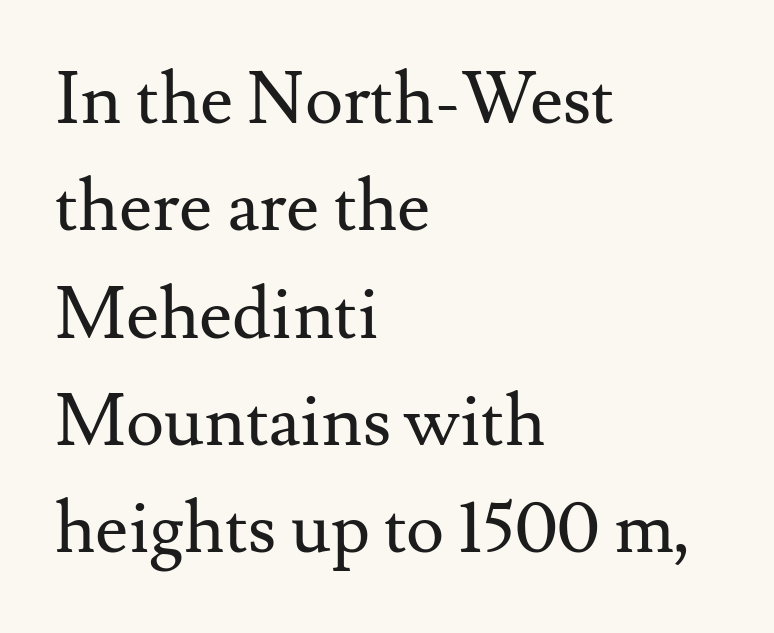
Words float on clear page, feet unadorned. The lettering stays uniformly vertical, giving the passage a roman look. You could not count columns in this text — the font is proportionally spaced. The strokes carry an ordinary text weight at most. Rows of type keep a routine distance in the vertical direction. The rendering keeps characters at their native spacing.
